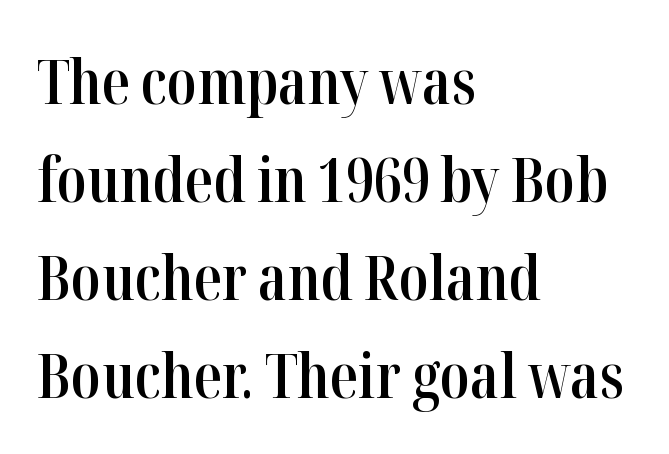
{"serif": "yes", "italic": "no", "bold": "semi", "weight": "semibold", "width": "condensed", "stroke_contrast": "high", "x_height": "medium", "monospaced": "no", "underline": "no", "align": "left", "line_spacing": "normal", "line_spacing_ratio": 1.58, "letter_spacing": "normal", "letter_spacing_em": 0.0, "glyph_px": 62}
